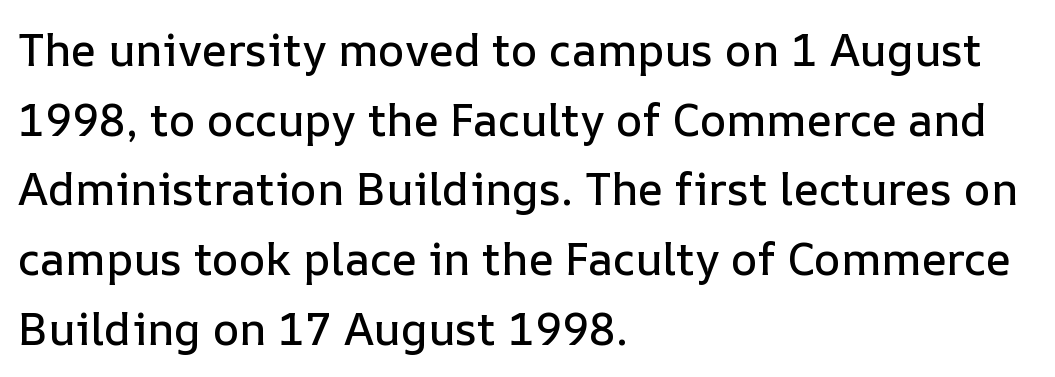
{"italic": "no", "width": "normal", "stroke_contrast": "low", "x_height": "medium", "monospaced": "no", "underline": "no", "align": "left", "line_spacing": "normal", "line_spacing_ratio": 1.55, "letter_spacing": "normal", "letter_spacing_em": 0.0, "glyph_px": 45}
